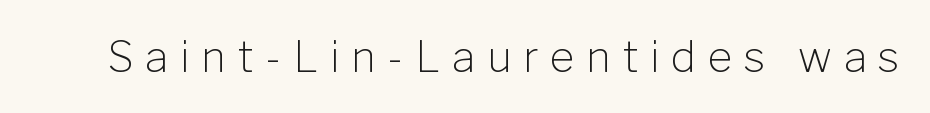
Descenders are the only things crossing below the line. Varying glyph widths throughout — classic text-font behaviour. Is the type heavy? It reads as light-to-regular instead. Designer's note — italics off, roman on. You could only call the tracking loose — the letters float apart.
